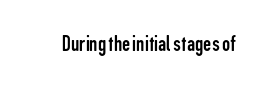
The type is set solid horizontally, with unmodified tracking. Words float on clear page, feet unadorned. A quiet, ordinary-to-light weight characterises the typeface. The type sits square on the baseline with zero lean.
